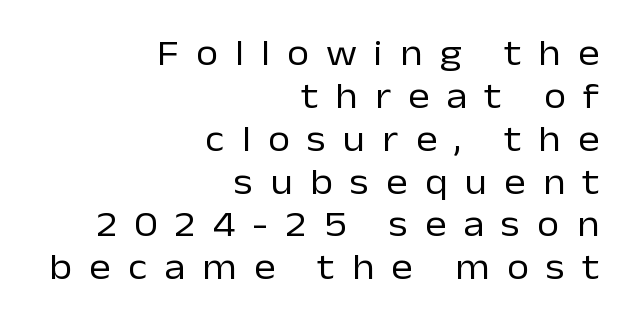
Q: Is the text bold? A: No.
Q: Is the text italic (slanted)? A: No, it is upright.
Q: Is the typeface a serif or a sans-serif typeface? A: Sans-serif.
Q: Is the text underlined? A: No.
Q: How is the paragraph aligned? A: Right-aligned.
Q: Is the spacing between letters normal or unusually wide? A: Unusually wide.
Q: Width (condensed, normal, or wide)? A: Normal.
Q: Stroke contrast? A: Low.
Q: x-height? A: Medium.
Q: Monospaced? A: No.
